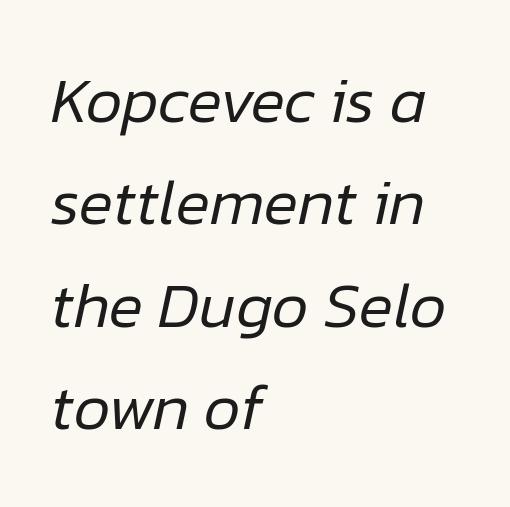
Q: Is the text bold? A: No.
Q: Is the text italic (slanted)? A: Yes, it leans right by about 12 degrees.
Q: Is the text underlined? A: No.
Q: How is the paragraph aligned? A: Left-aligned.
Q: Is the spacing between letters normal or unusually wide? A: Normal.
Q: Is the spacing between lines tight, normal or loose? A: Normal.
Q: Width (condensed, normal, or wide)? A: Normal.
Q: Stroke contrast? A: Low.
Q: x-height? A: Medium.
Q: Monospaced? A: No.
